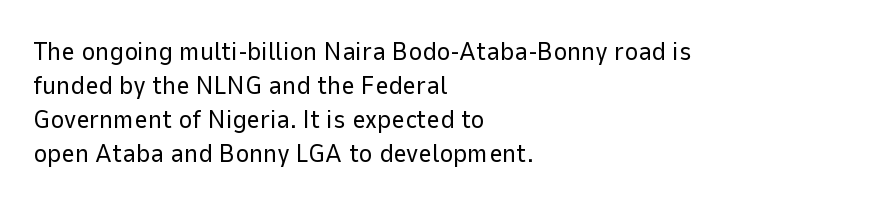
Q: Is the text bold? A: No.
Q: Is the text italic (slanted)? A: No, it is upright.
Q: Is the text underlined? A: No.
Q: How is the paragraph aligned? A: Left-aligned.
Q: Is the spacing between letters normal or unusually wide? A: Normal.
Q: Is the spacing between lines tight, normal or loose? A: Normal.
